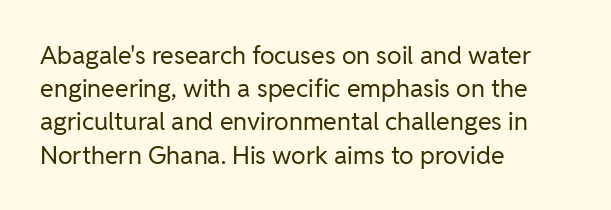
{"italic": "no", "bold": "no", "underline": "no", "align": "left", "line_spacing": "normal", "line_spacing_ratio": 1.33, "letter_spacing": "normal", "letter_spacing_em": 0.0, "glyph_px": 25}
